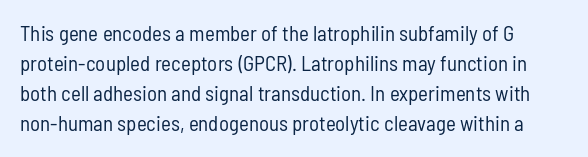
{"italic": "no", "bold": "no", "underline": "no", "line_spacing": "normal", "line_spacing_ratio": 1.43, "letter_spacing": "normal", "letter_spacing_em": 0.0, "glyph_px": 21}
